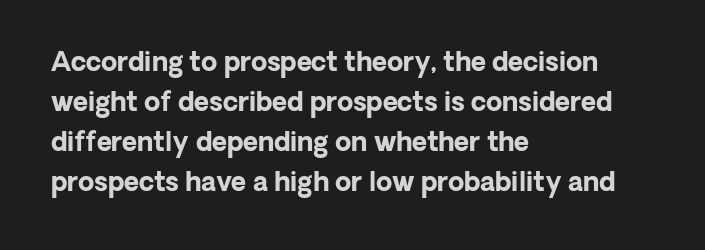
{"italic": "no", "bold": "yes", "underline": "no", "align": "left", "line_spacing": "normal", "line_spacing_ratio": 1.54, "letter_spacing": "normal", "letter_spacing_em": 0.0, "glyph_px": 26}
